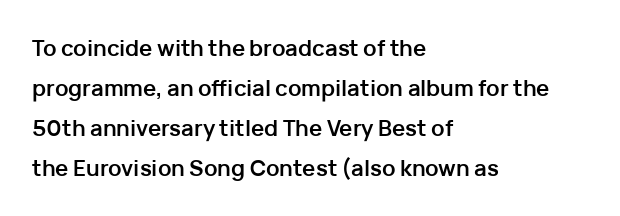
Q: Is the text bold? A: Yes.
Q: Is the text italic (slanted)? A: No, it is upright.
Q: Is the text underlined? A: No.
Q: How is the paragraph aligned? A: Left-aligned.
Q: Is the spacing between letters normal or unusually wide? A: Normal.
